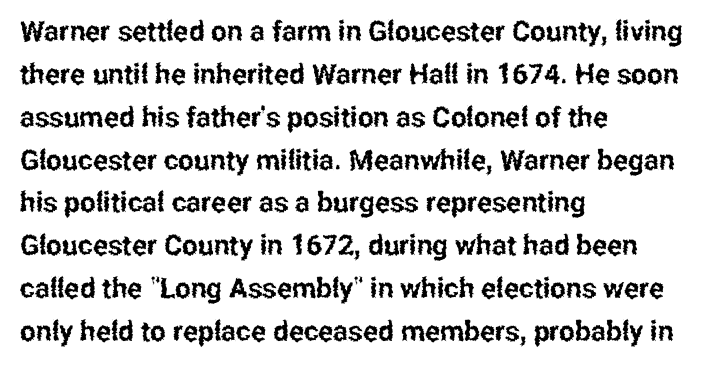
Only glyphs here, with clear space below each row. Unlike italic type, these characters show no tilt at all. A typesetter would label this face a sans. Varying glyph widths throughout — classic text-font behaviour. Short and long lines alike share a common starting point at left.
